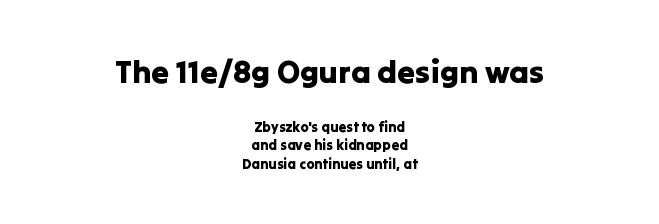
The image shows 32 px sans-serif type, upright; set centered, normal line spacing (1.3x), normal letter spacing, not underlined; the first (top) block is 2.29x larger; low stroke contrast and a medium x-height.
